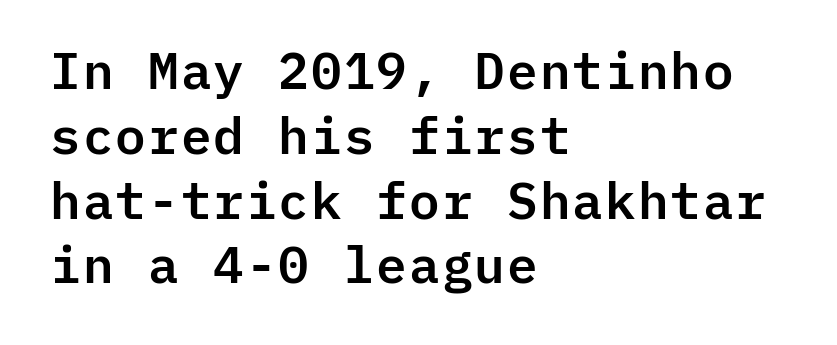
{"serif": "no", "italic": "no", "width": "normal", "stroke_contrast": "low", "x_height": "medium", "monospaced": "yes", "underline": "no", "align": "left", "line_spacing": "normal", "line_spacing_ratio": 1.27, "letter_spacing": "normal", "letter_spacing_em": 0.0, "glyph_px": 51}
